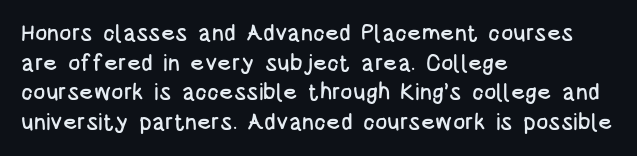
Q: Is the text italic (slanted)? A: No, it is upright.
Q: Is the text underlined? A: No.
Q: How is the paragraph aligned? A: Left-aligned.
Q: Is the spacing between letters normal or unusually wide? A: Normal.
Q: Is the spacing between lines tight, normal or loose? A: Normal.
